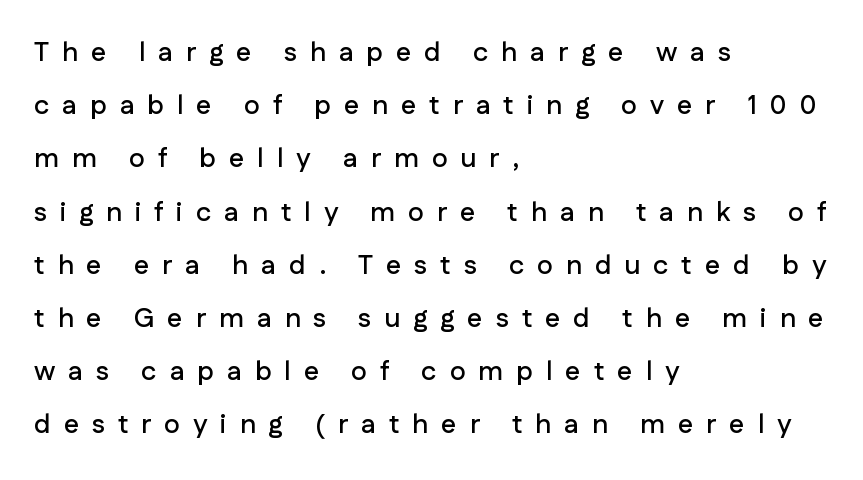
{"italic": "no", "underline": "no", "align": "left", "line_spacing": "loose", "line_spacing_ratio": 1.97, "letter_spacing": "wide", "letter_spacing_em": 0.48, "glyph_px": 27}
